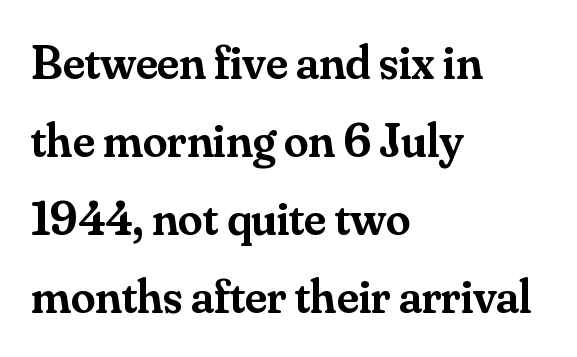
Q: Is the text bold? A: Semi-bold.
Q: Is the text italic (slanted)? A: No, it is upright.
Q: Is the typeface a serif or a sans-serif typeface? A: Serif.
Q: Is the text underlined? A: No.
Q: How is the paragraph aligned? A: Left-aligned.
Q: Is the spacing between letters normal or unusually wide? A: Normal.
Q: Is the spacing between lines tight, normal or loose? A: Normal.
Q: Width (condensed, normal, or wide)? A: Normal.
Q: Stroke contrast? A: Medium.
Q: x-height? A: Small.
Q: Monospaced? A: No.
